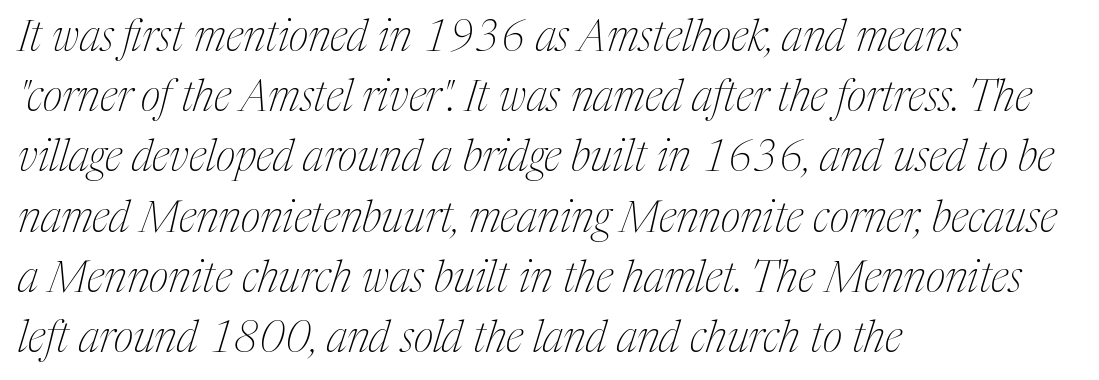
The image shows 43 px thin, condensed serif type, italic (leaning right); set left-aligned, normal line spacing (1.4x), normal letter spacing, not underlined; medium stroke contrast and a medium x-height.
